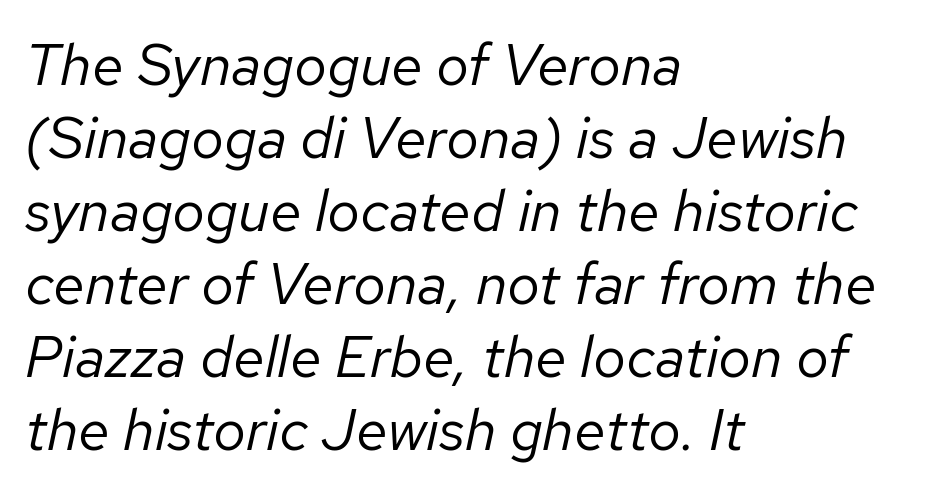
Every row of glyphs begins at an identical x-position on the left. The leading is moderate, giving the passage an even texture. A typesetter would call this zero additional tracking. Style check: oblique. Is the type heavy? It reads as light-to-regular instead. Spacing verdict: proportional, widths tailored to each character.
